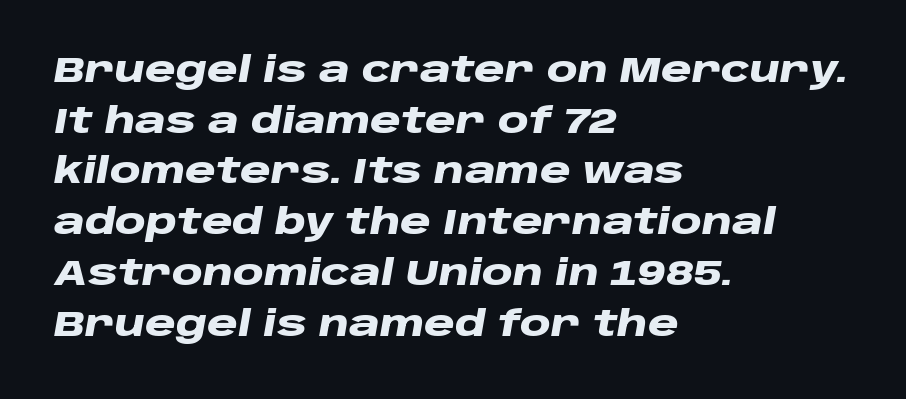
{"italic": "yes", "lean": "right", "slant_degrees": 10, "bold": "yes", "weight": "heavy", "width": "wide", "stroke_contrast": "low", "x_height": "large", "monospaced": "no", "underline": "no", "align": "left", "line_spacing": "normal", "line_spacing_ratio": 1.45, "letter_spacing": "normal", "letter_spacing_em": 0.0, "glyph_px": 35}
